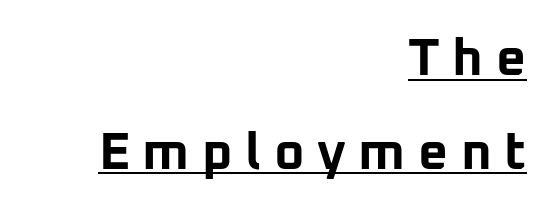
The image shows 52 px bold sans-serif type, upright; set right-aligned, line spacing 1.8x, unusually wide letter spacing (+0.24 em), underlined; low stroke contrast and a medium x-height.
